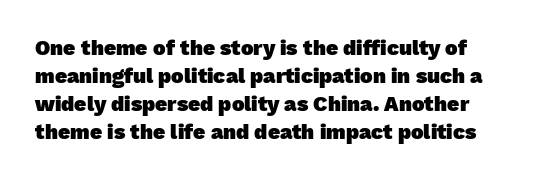
This sample keeps an unexceptional amount of space between lines. Notice how thick the strokes are: this is what a full bold looks like. What stands out about the letter spacing? Nothing — it is the standard amount. Glance below the letters and you will spot only blank space.
